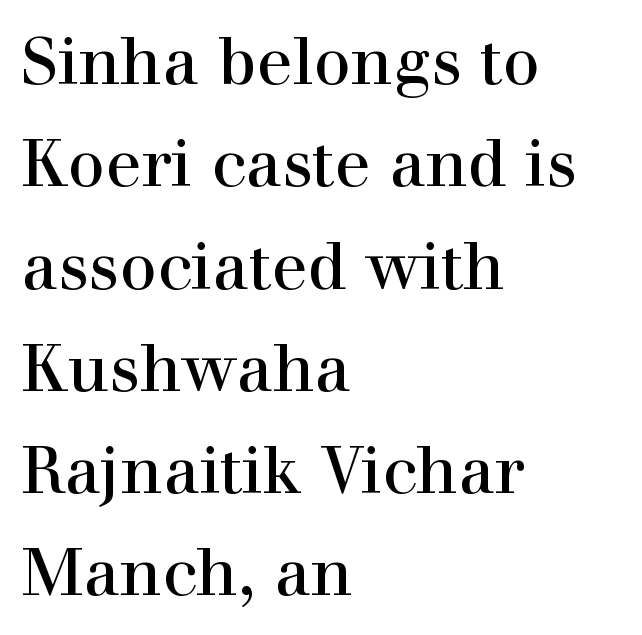
The image shows 66 px regular-weight serif type, upright; set left-aligned, normal line spacing (1.55x), normal letter spacing, not underlined; high stroke contrast and a medium x-height.
